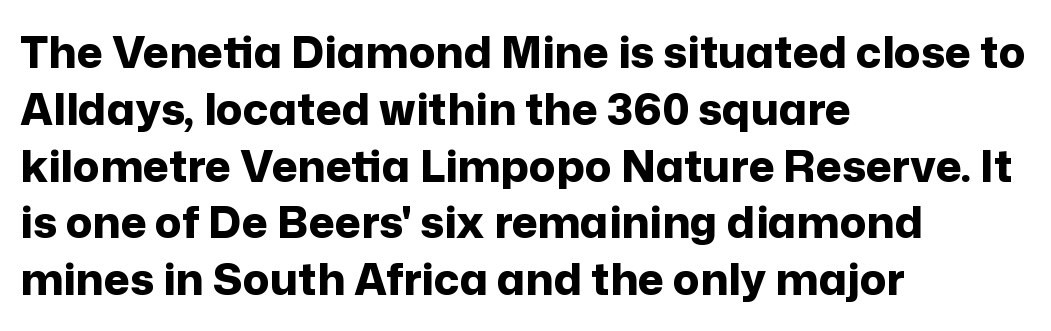
{"serif": "no", "italic": "no", "bold": "yes", "weight": "bold", "width": "normal", "stroke_contrast": "low", "x_height": "medium", "monospaced": "no", "underline": "no", "align": "left", "line_spacing": "normal", "line_spacing_ratio": 1.29, "letter_spacing": "normal", "letter_spacing_em": 0.0, "glyph_px": 44}
